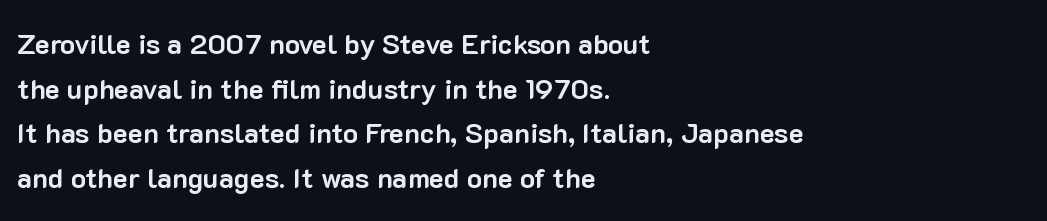
{"serif": "no", "italic": "no", "bold": "yes", "weight": "bold", "width": "normal", "stroke_contrast": "low", "x_height": "medium", "monospaced": "no", "underline": "no", "align": "left", "line_spacing": "normal", "line_spacing_ratio": 1.59, "letter_spacing": "normal", "letter_spacing_em": 0.0, "glyph_px": 28}
